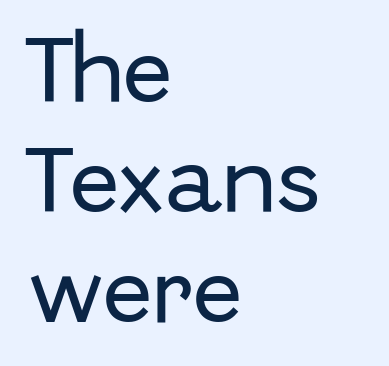
{"serif": "no", "italic": "no", "width": "normal", "stroke_contrast": "low", "x_height": "medium", "monospaced": "no", "underline": "no", "align": "left", "line_spacing": "normal", "line_spacing_ratio": 1.51, "letter_spacing": "normal", "letter_spacing_em": 0.0, "glyph_px": 73}
